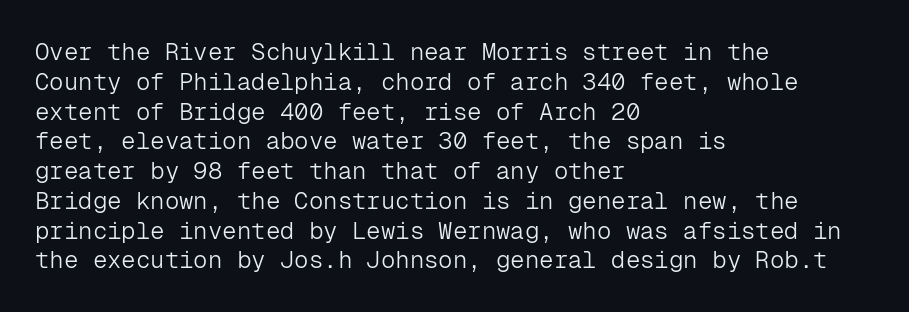
{"italic": "no", "bold": "no", "underline": "no", "align": "left", "line_spacing_ratio": 1.24, "letter_spacing": "normal", "letter_spacing_em": 0.0, "glyph_px": 24}
